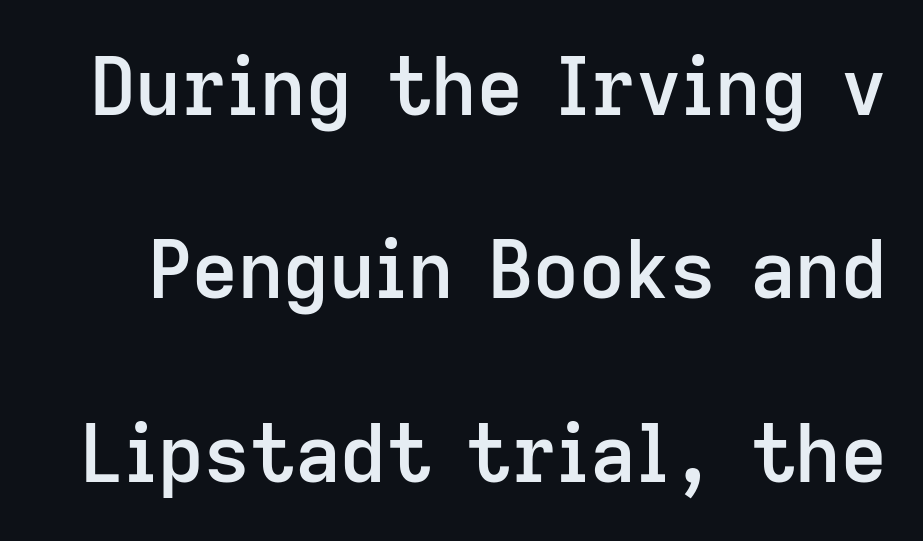
{"serif": "no", "italic": "no", "bold": "semi", "weight": "semibold", "width": "normal", "stroke_contrast": "low", "x_height": "medium", "monospaced": "no", "underline": "no", "line_spacing": "loose", "line_spacing_ratio": 2.32, "letter_spacing": "normal", "letter_spacing_em": 0.0, "glyph_px": 79}
